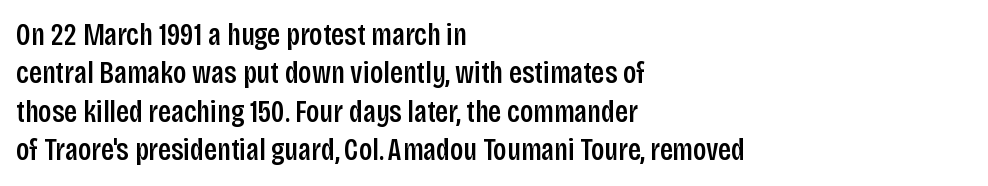
If you drew a ruler down the left edge, every line would touch it. Each letter's strokes conclude bluntly, with no projecting serifs. Think of a printed novel: that variable character pitch is what you see here. Plain, unruled lines of type. Nothing unusual about the tracking: characters are spaced as the font intends.
